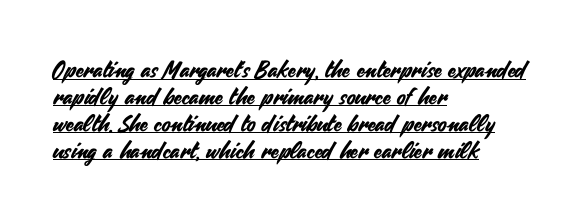
Q: Is the text italic (slanted)? A: Yes.
Q: Is the text underlined? A: Yes.
Q: How is the paragraph aligned? A: Left-aligned.
Q: Is the spacing between letters normal or unusually wide? A: Normal.
